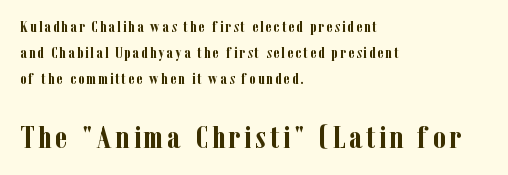
Looks like regular typesetting: each glyph gets only the width it needs. The setting favours the left margin, as ordinary paragraphs usually do. It's the straight-up-and-down kind of type. Each new line begins a customary step beneath the previous one. I'd describe the lettering as bold — thick and assertive.
